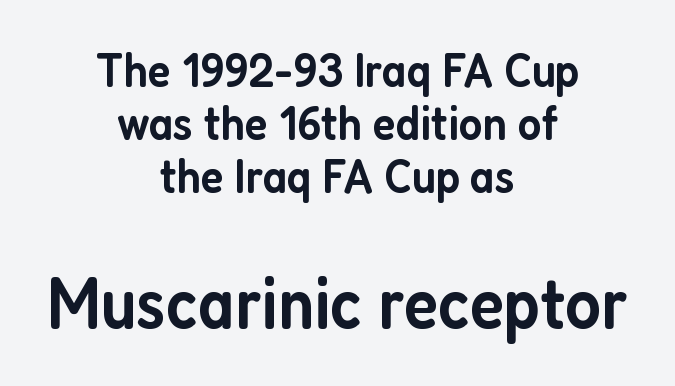
Q: Is the text bold? A: Semi-bold.
Q: Is the text italic (slanted)? A: No, it is upright.
Q: Is the typeface a serif or a sans-serif typeface? A: Sans-serif.
Q: Is the text underlined? A: No.
Q: How is the paragraph aligned? A: Centered.
Q: Is the spacing between letters normal or unusually wide? A: Normal.
Q: Is the spacing between lines tight, normal or loose? A: Tight.
Q: Which block of text is set in a larger size, the first (top) or the second (bottom)? A: The second (bottom) one.
Q: Width (condensed, normal, or wide)? A: Condensed.
Q: Stroke contrast? A: Low.
Q: x-height? A: Medium.
Q: Monospaced? A: No.
